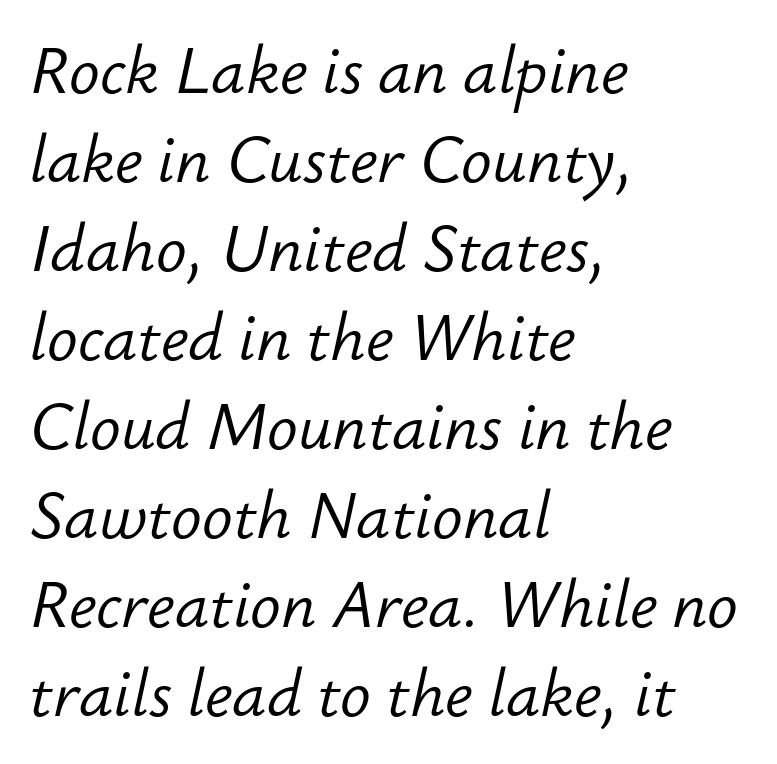
{"italic": "yes", "lean": "right", "slant_degrees": 12, "bold": "no", "weight": "light", "width": "normal", "stroke_contrast": "low", "x_height": "small", "monospaced": "no", "underline": "no", "align": "left", "line_spacing": "normal", "line_spacing_ratio": 1.39, "letter_spacing": "normal", "letter_spacing_em": 0.0, "glyph_px": 64}
